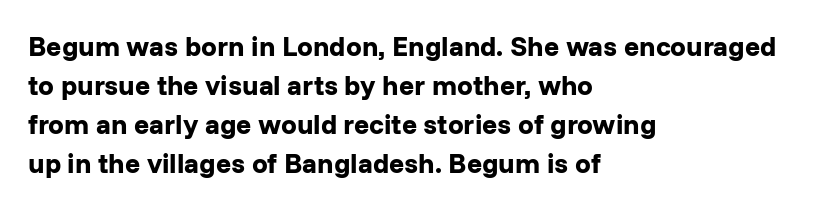
Q: Is the text bold? A: Yes.
Q: Is the text italic (slanted)? A: No, it is upright.
Q: Is the typeface a serif or a sans-serif typeface? A: Sans-serif.
Q: Is the text underlined? A: No.
Q: How is the paragraph aligned? A: Left-aligned.
Q: Is the spacing between letters normal or unusually wide? A: Normal.
Q: Is the spacing between lines tight, normal or loose? A: Normal.
Q: Width (condensed, normal, or wide)? A: Normal.
Q: Stroke contrast? A: Low.
Q: x-height? A: Medium.
Q: Monospaced? A: No.
